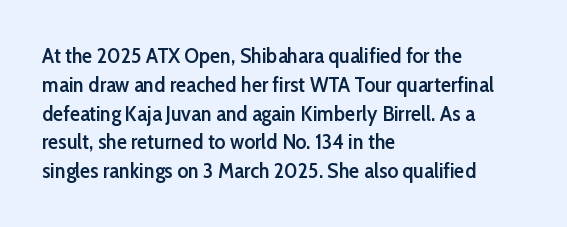
Underlining? Definitely not there. Posture: vertical. The space between consecutive lines is moderate. The paragraph has a hard left edge and a soft right edge. The line texture is even and compact thanks to regular tracking.
